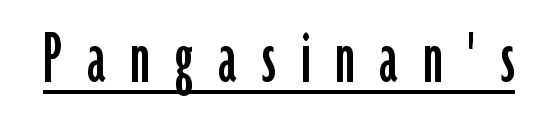
Q: Is the text italic (slanted)? A: No, it is upright.
Q: Is the typeface a serif or a sans-serif typeface? A: Sans-serif.
Q: Is the text underlined? A: Yes.
Q: Is the spacing between letters normal or unusually wide? A: Unusually wide.
Q: Width (condensed, normal, or wide)? A: Condensed.
Q: Stroke contrast? A: Low.
Q: x-height? A: Medium.
Q: Monospaced? A: No.
